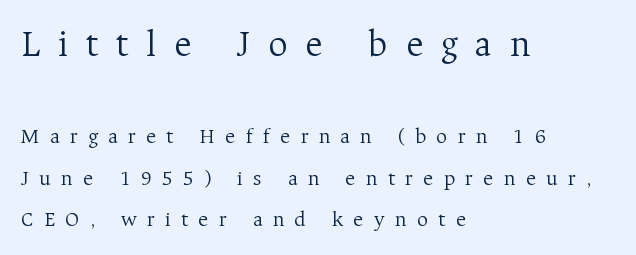
Note: serifs present on the glyphs. This sample is left-justified, so line endings fall wherever the words run out. Letter spacing: wide. The upper block of text is set noticeably larger than the block beneath it.
